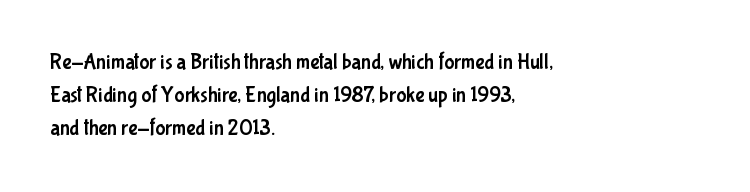
The image shows 21 px text type, upright; set left-aligned, normal line spacing (1.58x), normal letter spacing, not underlined.
